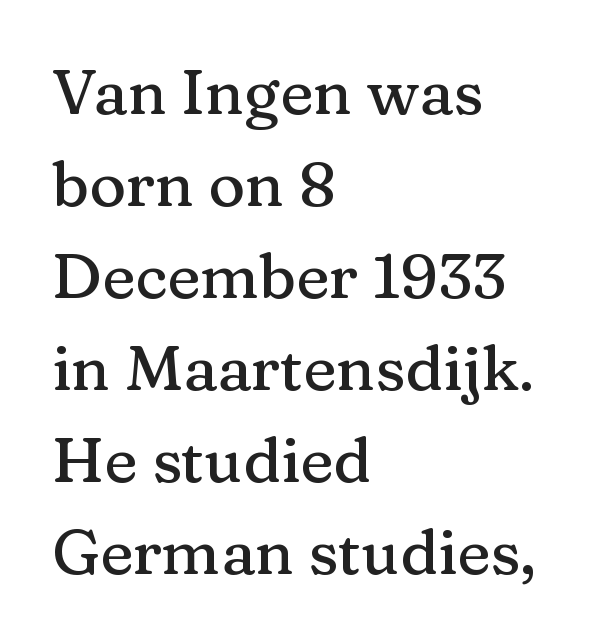
Q: Is the text italic (slanted)? A: No, it is upright.
Q: Is the typeface a serif or a sans-serif typeface? A: Serif.
Q: Is the text underlined? A: No.
Q: How is the paragraph aligned? A: Left-aligned.
Q: Is the spacing between letters normal or unusually wide? A: Normal.
Q: Is the spacing between lines tight, normal or loose? A: Normal.
Q: Width (condensed, normal, or wide)? A: Normal.
Q: Stroke contrast? A: Medium.
Q: x-height? A: Medium.
Q: Monospaced? A: No.
